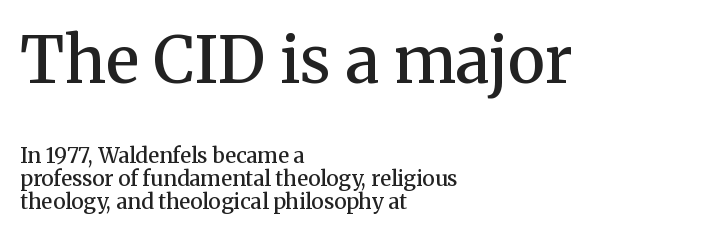
The image shows 64 px semibold serif type, upright; set left-aligned, tight line spacing (1.1x), normal letter spacing, not underlined; the first (top) block is 3.05x larger; medium stroke contrast and a medium x-height.
